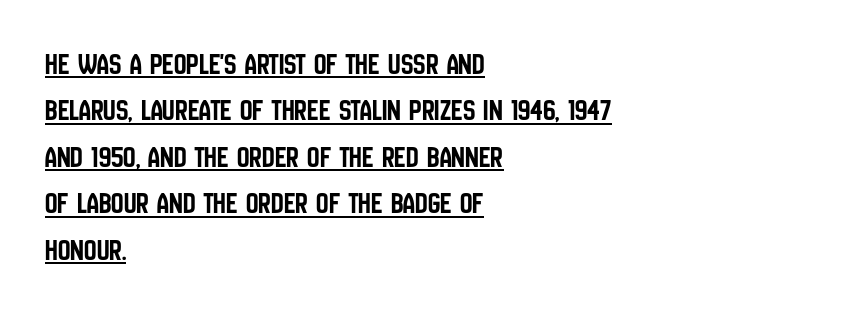
You can tell it's not italic because the verticals are truly vertical. Students, observe the line beneath the letters — that is underlining. These lines stack with their left ends in a neat column. Character widths vary here, with narrow letters taking less room than wide ones.
